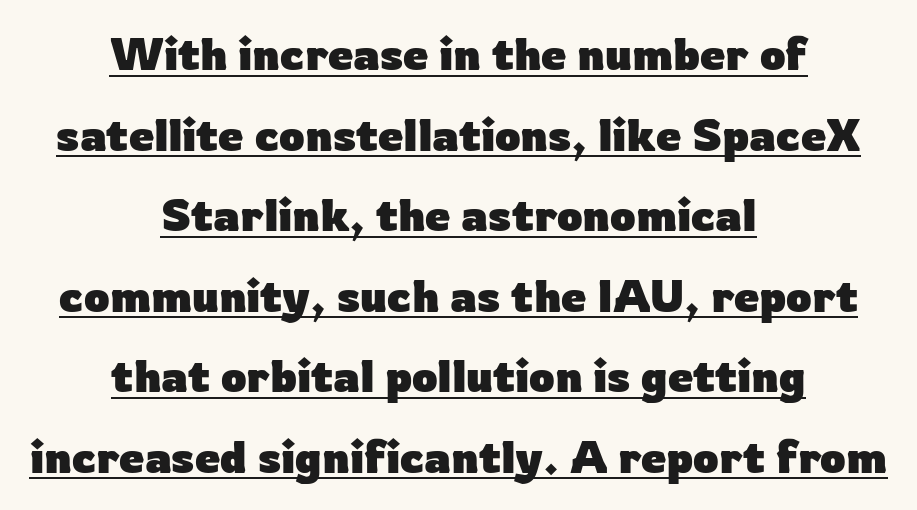
The image shows 45 px heavy sans-serif type, upright; set centered, line spacing 1.79x, normal letter spacing, underlined; low stroke contrast and a medium x-height.
